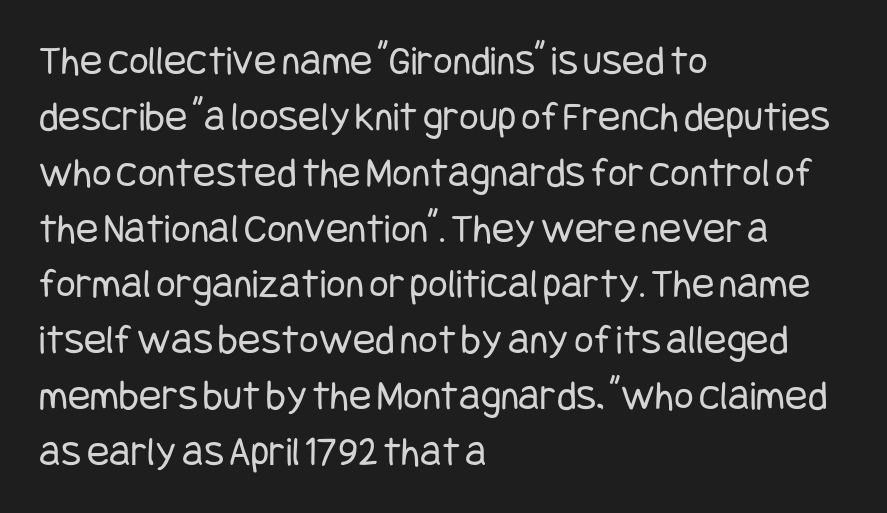
{"serif": "no", "italic": "no", "bold": "no", "weight": "regular", "width": "condensed", "stroke_contrast": "low", "x_height": "large", "underline": "no", "align": "left", "line_spacing": "normal", "line_spacing_ratio": 1.33, "letter_spacing": "normal", "letter_spacing_em": 0.0, "glyph_px": 42}
